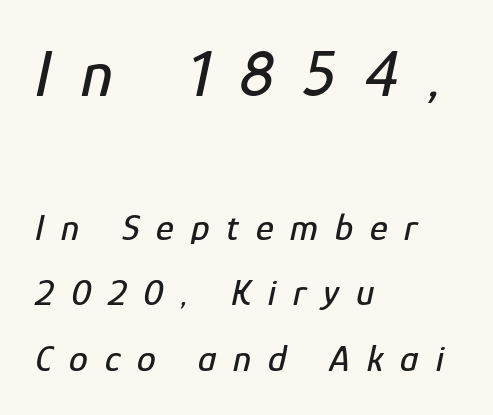
Character widths vary here, with narrow letters taking less room than wide ones. Where is the straight margin? On the left. The rendering applies a slant to the glyphs. The tracking jumps out immediately: characters are airy and widely separated.
